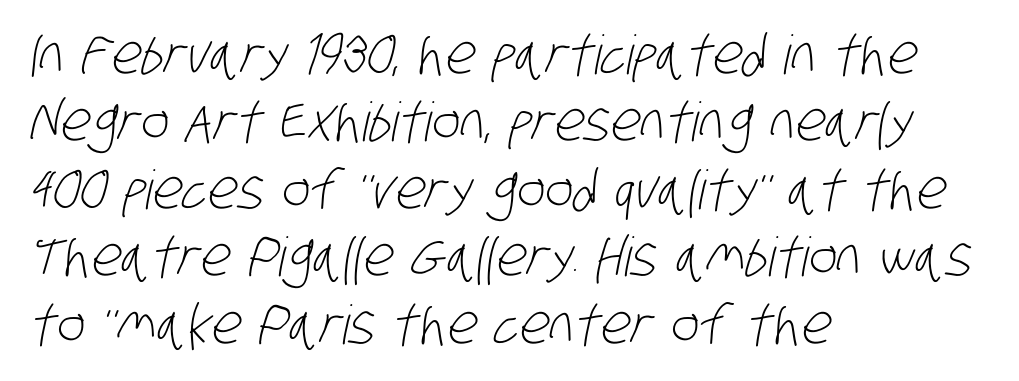
Q: Is the text bold? A: No.
Q: Is the typeface a serif or a sans-serif typeface? A: Sans-serif.
Q: Is the text underlined? A: No.
Q: How is the paragraph aligned? A: Left-aligned.
Q: Is the spacing between letters normal or unusually wide? A: Normal.
Q: Is the spacing between lines tight, normal or loose? A: Normal.
Q: Width (condensed, normal, or wide)? A: Condensed.
Q: Stroke contrast? A: Low.
Q: x-height? A: Large.
Q: Monospaced? A: No.
